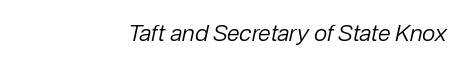
{"italic": "yes", "lean": "right", "slant_degrees": 12, "bold": "no", "underline": "no", "letter_spacing": "normal", "letter_spacing_em": 0.0, "glyph_px": 23}
